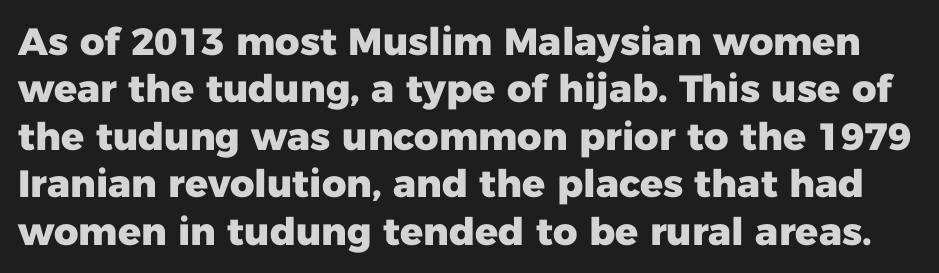
The image shows 38 px heavy sans-serif type, upright; set normal line spacing (1.25x), normal letter spacing, not underlined; low stroke contrast and a medium x-height.
